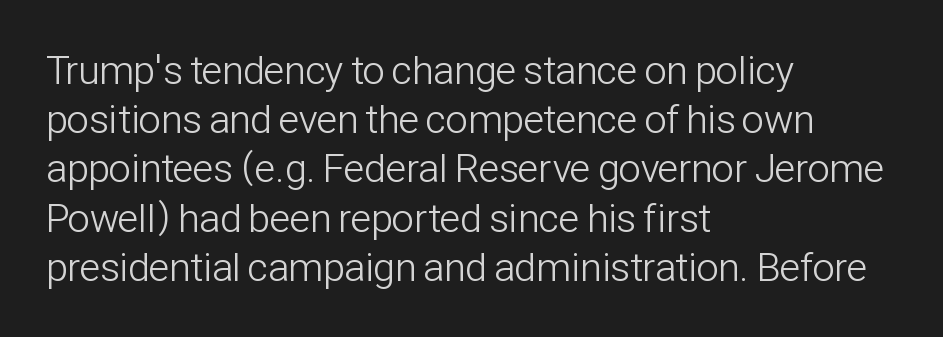
{"serif": "no", "italic": "no", "bold": "no", "weight": "light", "width": "condensed", "stroke_contrast": "low", "x_height": "medium", "monospaced": "no", "underline": "no", "align": "left", "line_spacing_ratio": 1.23, "letter_spacing": "normal", "letter_spacing_em": 0.0, "glyph_px": 40}
